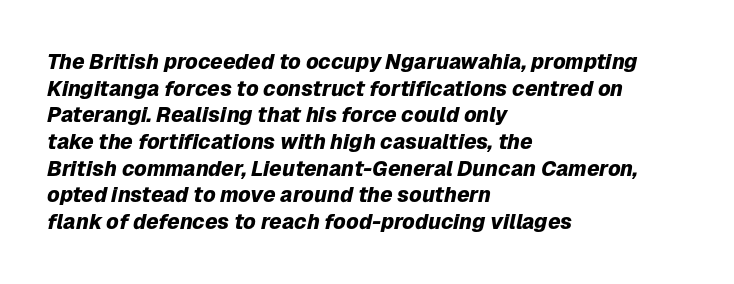
Q: Is the text bold? A: Yes.
Q: Is the text italic (slanted)? A: Yes, it leans right by about 12 degrees.
Q: Is the text underlined? A: No.
Q: How is the paragraph aligned? A: Left-aligned.
Q: Is the spacing between letters normal or unusually wide? A: Normal.
Q: Is the spacing between lines tight, normal or loose? A: Normal.
